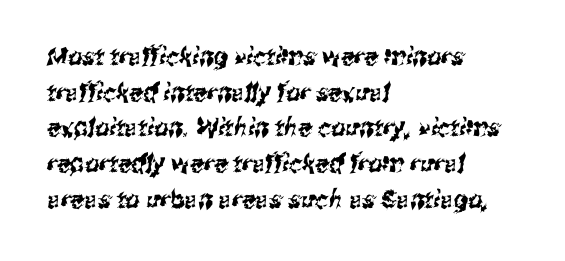
Q: Is the text underlined? A: No.
Q: How is the paragraph aligned? A: Left-aligned.
Q: Is the spacing between letters normal or unusually wide? A: Normal.
Q: Is the spacing between lines tight, normal or loose? A: Normal.
